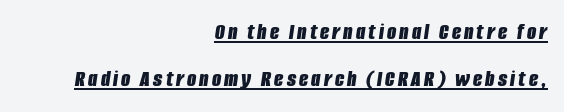
Q: Is the text bold? A: Yes.
Q: Is the text italic (slanted)? A: Yes, it leans right by about 8 degrees.
Q: Is the text underlined? A: Yes.
Q: How is the paragraph aligned? A: Right-aligned.
Q: Is the spacing between lines tight, normal or loose? A: Loose.
